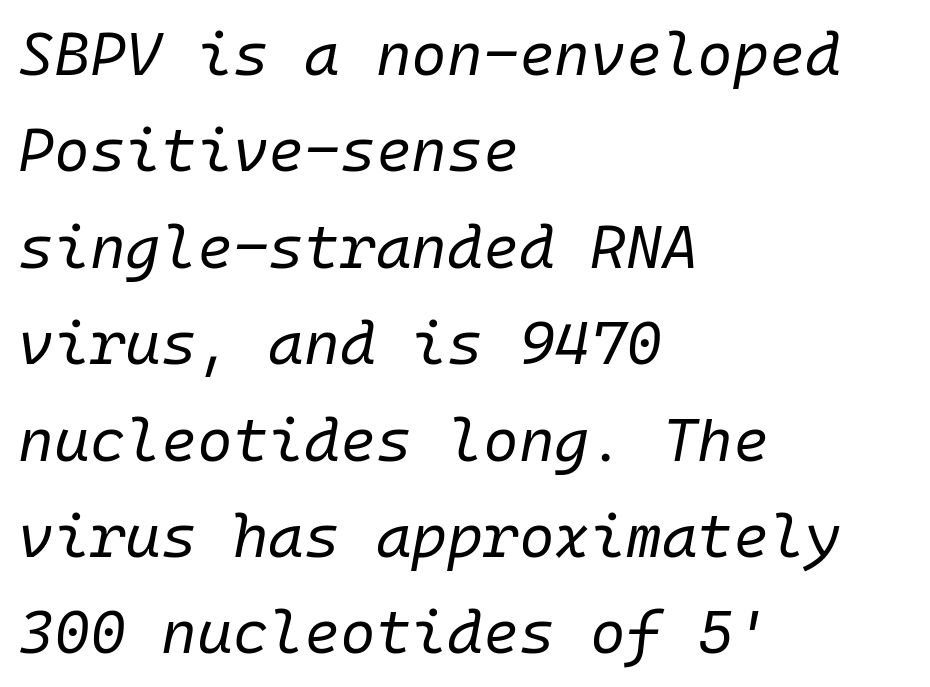
{"italic": "yes", "lean": "right", "slant_degrees": 10, "bold": "no", "weight": "regular", "width": "normal", "stroke_contrast": "low", "x_height": "medium", "monospaced": "yes", "underline": "no", "align": "left", "line_spacing": "normal", "line_spacing_ratio": 1.58, "letter_spacing": "normal", "letter_spacing_em": 0.0, "glyph_px": 61}
